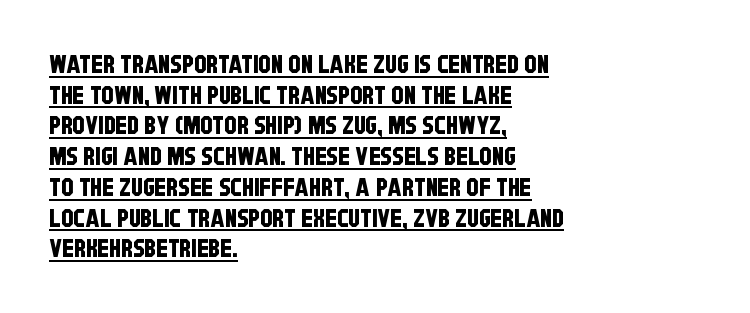
Teacher's note: observe the even left margin — that is flush-left alignment. A baseline rule has been typeset under these characters. The face used here is rendered with its standard letterfit.
